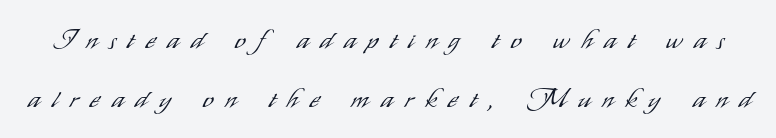
Reading down the column, the eye jumps a long way to each next line. Stroke mass is kept to a normal reading level or below. Is the letter spacing exaggerated? Yes — the characters are pushed far apart. Descenders hang freely into open space.
